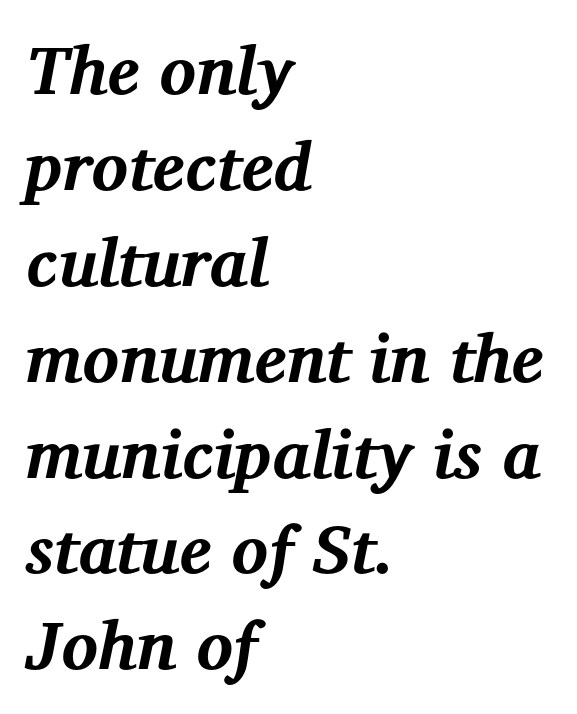
The typography opts for an oblique posture over an upright one. The letters sit at their default tracking, neither squeezed nor spread. Plain, unruled lines of type. Baseline-to-baseline distance is the conventional proportion of letter height.
